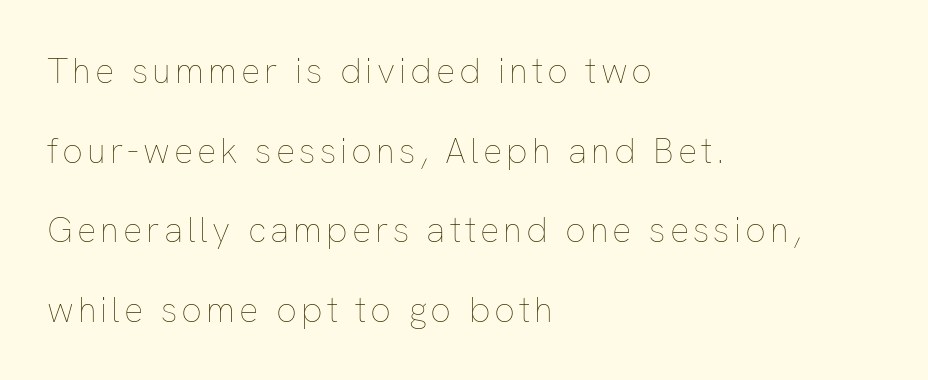
Does the copy run flush right? No — it runs flush left. These lines were composed using upright roman letters. The typeface has the unassuming heft of standard copy or less. The foot of each line stays bare and open. These lines are rendered in a variable-pitch font. This sample trades compactness for vertical openness between lines.
